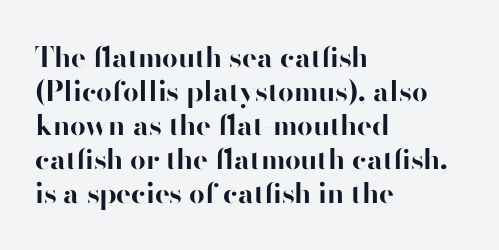
This sample uses a sans-serif face. Character widths vary here, with narrow letters taking less room than wide ones. The rendering keeps characters at their native spacing. This is roman type, the default non-slanted kind. Plain, unruled lines of type. Line starts are locked; line ends wander.
